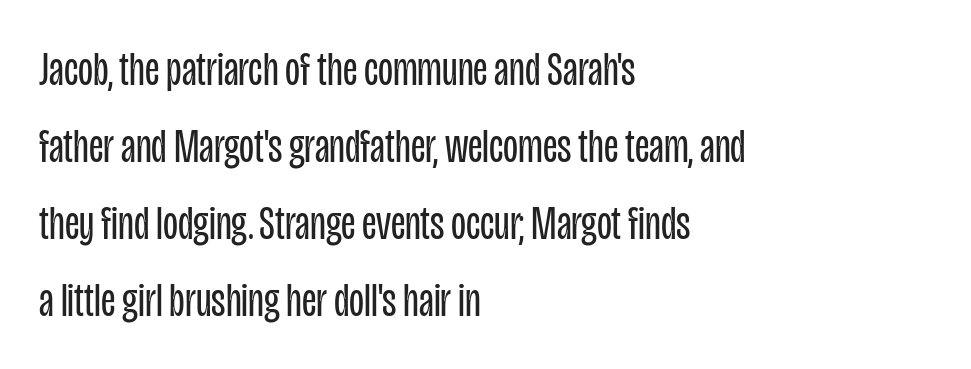
The image shows 49 px regular-weight, condensed sans-serif type, upright; set left-aligned, normal line spacing (1.57x), normal letter spacing, not underlined; low stroke contrast and a large x-height.
